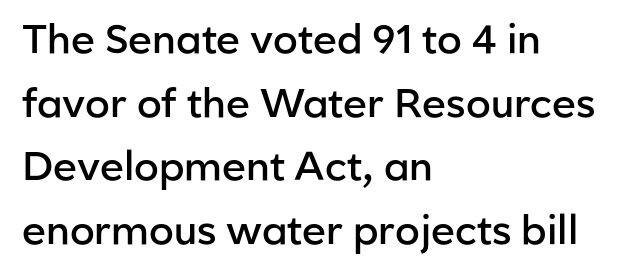
Q: Is the text bold? A: Semi-bold.
Q: Is the text italic (slanted)? A: No, it is upright.
Q: Is the typeface a serif or a sans-serif typeface? A: Sans-serif.
Q: Is the text underlined? A: No.
Q: How is the paragraph aligned? A: Left-aligned.
Q: Is the spacing between letters normal or unusually wide? A: Normal.
Q: Is the spacing between lines tight, normal or loose? A: Normal.
Q: Width (condensed, normal, or wide)? A: Normal.
Q: Stroke contrast? A: Low.
Q: x-height? A: Medium.
Q: Monospaced? A: No.
